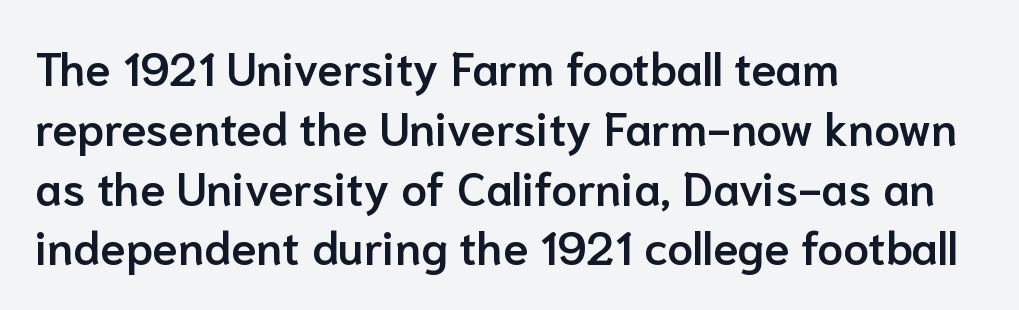
{"serif": "no", "italic": "no", "bold": "semi", "weight": "semibold", "width": "normal", "stroke_contrast": "low", "x_height": "medium", "monospaced": "no", "underline": "no", "align": "left", "line_spacing": "normal", "line_spacing_ratio": 1.3, "letter_spacing": "normal", "letter_spacing_em": 0.0, "glyph_px": 46}
